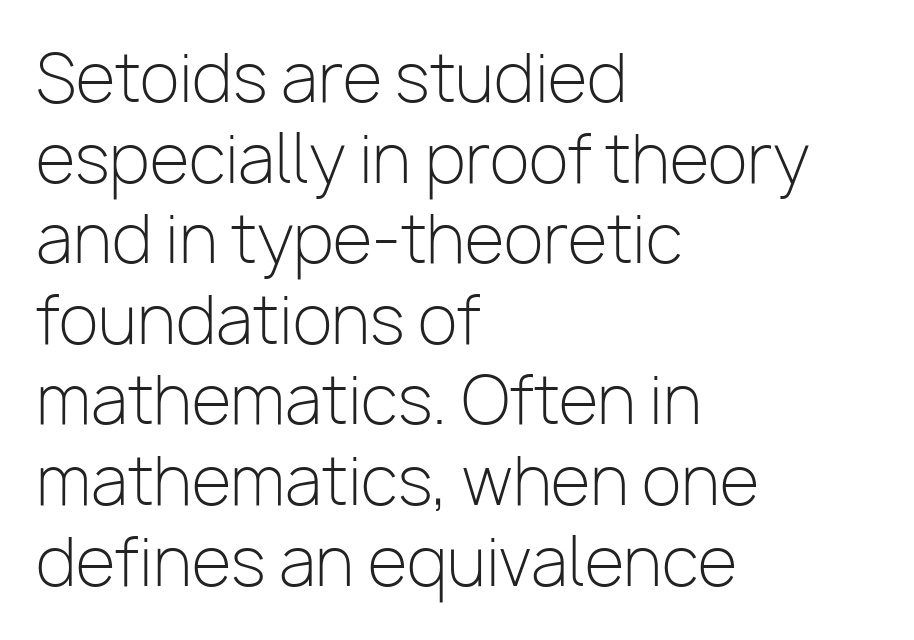
Q: Is the text bold? A: No.
Q: Is the text italic (slanted)? A: No, it is upright.
Q: Is the typeface a serif or a sans-serif typeface? A: Sans-serif.
Q: Is the text underlined? A: No.
Q: How is the paragraph aligned? A: Left-aligned.
Q: Is the spacing between letters normal or unusually wide? A: Normal.
Q: Width (condensed, normal, or wide)? A: Normal.
Q: Stroke contrast? A: Low.
Q: x-height? A: Medium.
Q: Monospaced? A: No.
